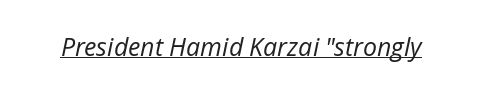
{"italic": "yes", "lean": "right", "slant_degrees": 12, "bold": "no", "underline": "yes", "letter_spacing": "normal", "letter_spacing_em": 0.0, "glyph_px": 25}
